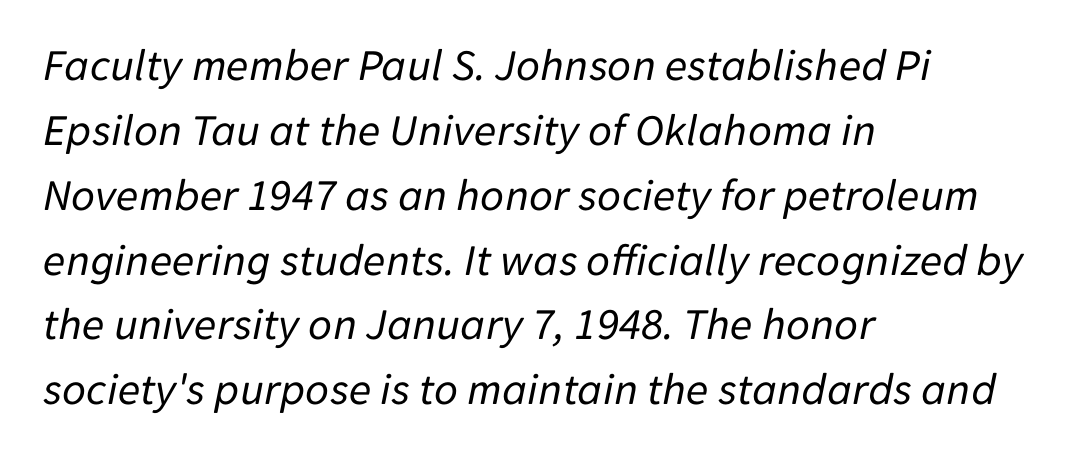
The image shows 46 px regular-weight type, italic (leaning right); set left-aligned, normal line spacing (1.41x), normal letter spacing, not underlined; low stroke contrast and a medium x-height.
